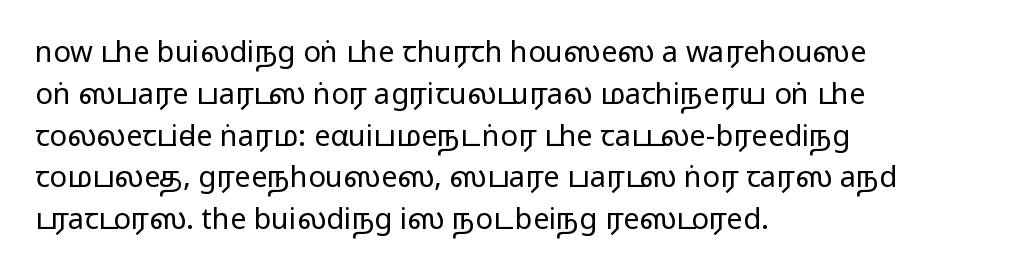
Q: Is the text bold? A: No.
Q: Is the text italic (slanted)? A: No, it is upright.
Q: Is the typeface a serif or a sans-serif typeface? A: Sans-serif.
Q: Is the text underlined? A: No.
Q: How is the paragraph aligned? A: Left-aligned.
Q: Is the spacing between letters normal or unusually wide? A: Normal.
Q: Is the spacing between lines tight, normal or loose? A: Normal.
Q: Width (condensed, normal, or wide)? A: Wide.
Q: Stroke contrast? A: Low.
Q: x-height? A: Medium.
Q: Monospaced? A: No.
